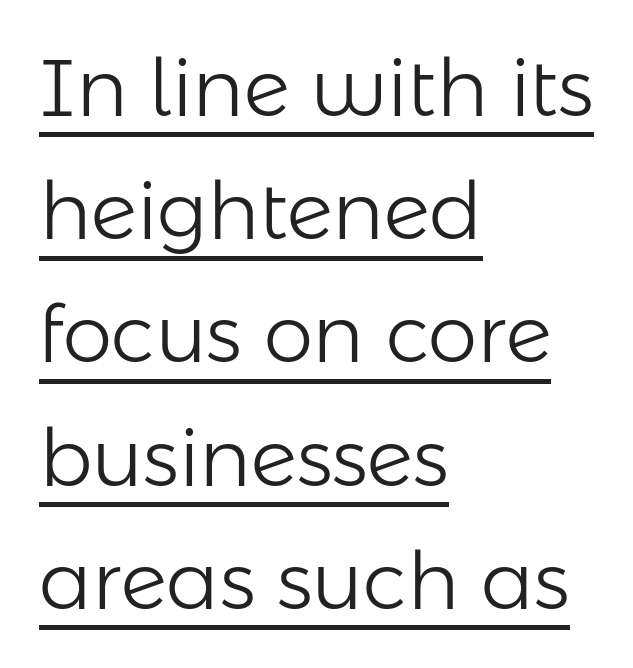
Q: Is the text bold? A: No.
Q: Is the text italic (slanted)? A: No, it is upright.
Q: Is the typeface a serif or a sans-serif typeface? A: Sans-serif.
Q: Is the text underlined? A: Yes.
Q: How is the paragraph aligned? A: Left-aligned.
Q: Is the spacing between letters normal or unusually wide? A: Normal.
Q: Is the spacing between lines tight, normal or loose? A: Normal.
Q: Width (condensed, normal, or wide)? A: Normal.
Q: Stroke contrast? A: Low.
Q: x-height? A: Medium.
Q: Monospaced? A: No.
